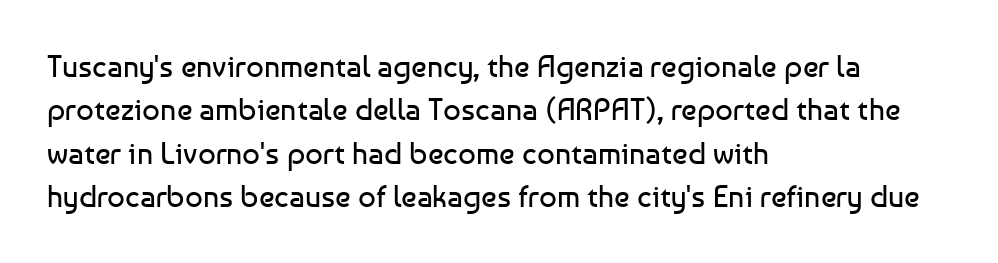
The image shows 31 px regular-weight sans-serif type, upright; set left-aligned, normal line spacing (1.4x), normal letter spacing, not underlined; low stroke contrast and a medium x-height.
